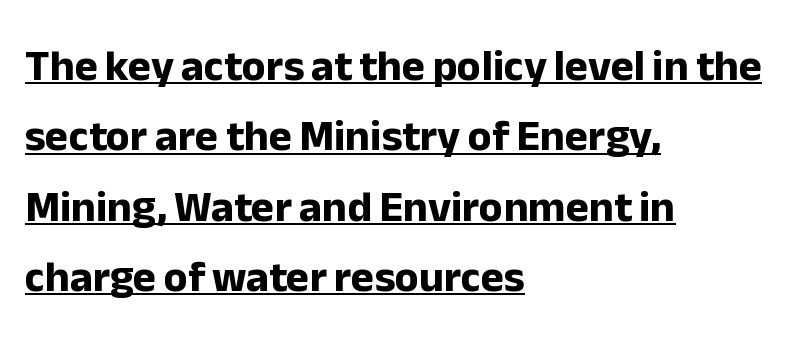
Vertical strokes here are truly vertical. Emphasis by weight is at full strength: bold. The glyphs are accompanied by a horizontal stroke just below them. The vertical gap from one line to the next is medium. These lines are rendered in a variable-pitch font. Compared with a centered layout, this one pins lines to the left instead.
